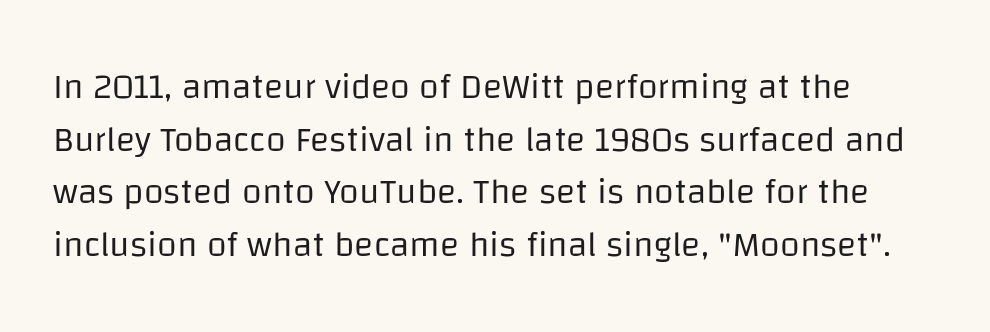
{"serif": "no", "italic": "no", "bold": "no", "weight": "regular", "width": "normal", "stroke_contrast": "low", "x_height": "large", "monospaced": "no", "underline": "no", "line_spacing": "normal", "line_spacing_ratio": 1.46, "letter_spacing": "normal", "letter_spacing_em": 0.0, "glyph_px": 36}
